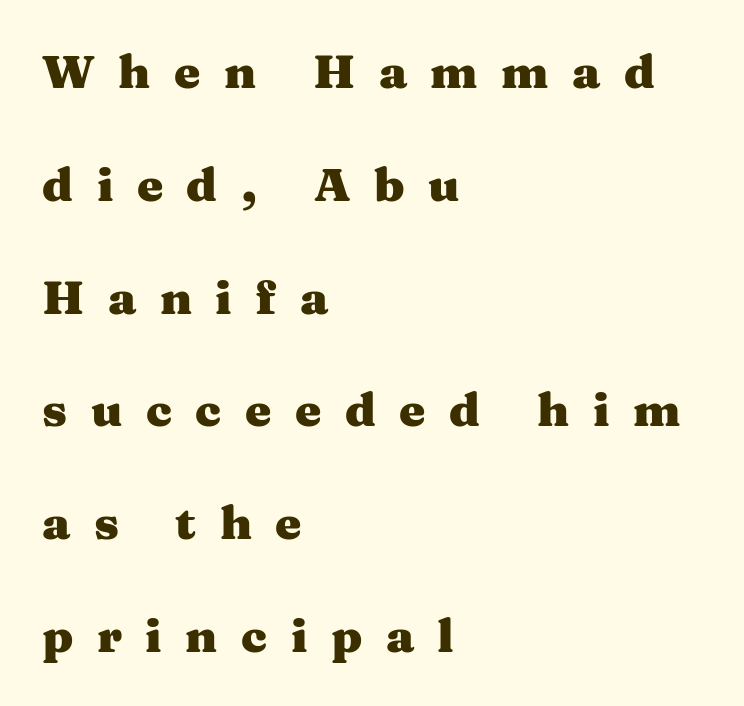
Q: Is the text bold? A: Yes.
Q: Is the text italic (slanted)? A: No, it is upright.
Q: Is the typeface a serif or a sans-serif typeface? A: Serif.
Q: Is the text underlined? A: No.
Q: How is the paragraph aligned? A: Left-aligned.
Q: Is the spacing between letters normal or unusually wide? A: Unusually wide.
Q: Is the spacing between lines tight, normal or loose? A: Loose.
Q: Width (condensed, normal, or wide)? A: Wide.
Q: Stroke contrast? A: Medium.
Q: x-height? A: Medium.
Q: Monospaced? A: No.
